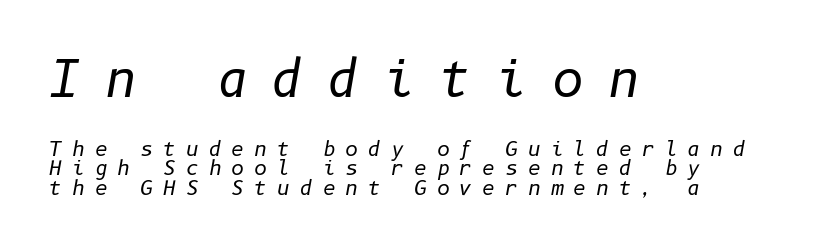
Q: Is the text bold? A: No.
Q: Is the text italic (slanted)? A: Yes, it leans right by about 10 degrees.
Q: Is the text underlined? A: No.
Q: How is the paragraph aligned? A: Left-aligned.
Q: Is the spacing between letters normal or unusually wide? A: Unusually wide.
Q: Is the spacing between lines tight, normal or loose? A: Tight.
Q: Which block of text is set in a larger size, the first (top) or the second (bottom)? A: The first (top) one.
Q: Width (condensed, normal, or wide)? A: Normal.
Q: Stroke contrast? A: Low.
Q: x-height? A: Medium.
